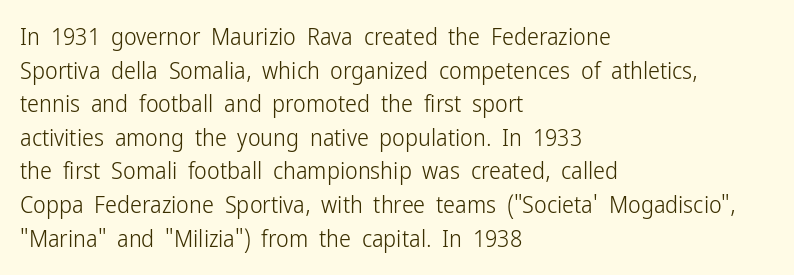
Does the copy run flush right? No — it runs flush left. Does extra space separate the letters? No, they use regular spacing. The letters look calm and open, with moderate or lighter stems. Beneath every word, the page is bare. Normally led — the rows are evenly, conventionally spaced.
